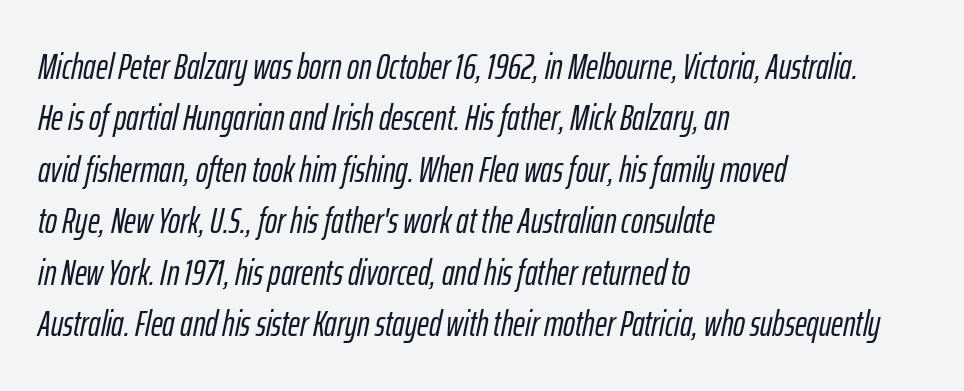
Q: Is the text italic (slanted)? A: Yes, it leans right by about 12 degrees.
Q: Is the text underlined? A: No.
Q: How is the paragraph aligned? A: Left-aligned.
Q: Is the spacing between letters normal or unusually wide? A: Normal.
Q: Is the spacing between lines tight, normal or loose? A: Normal.
Q: Width (condensed, normal, or wide)? A: Condensed.
Q: Stroke contrast? A: Low.
Q: x-height? A: Medium.
Q: Monospaced? A: No.
